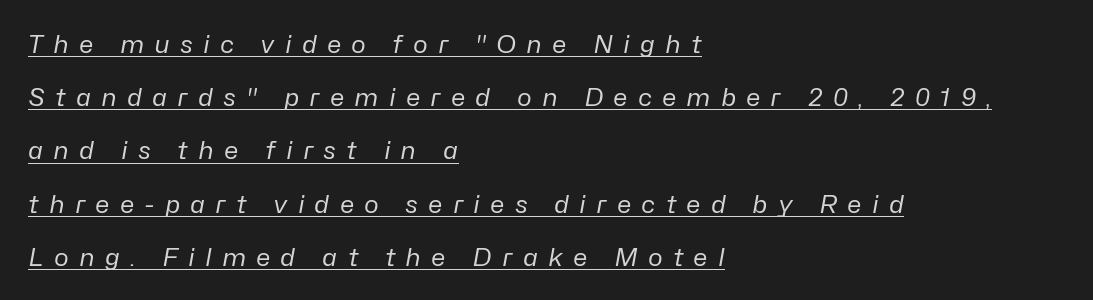
{"italic": "yes", "lean": "right", "slant_degrees": 10, "bold": "no", "underline": "yes", "align": "left", "line_spacing": "loose", "line_spacing_ratio": 2.13, "letter_spacing": "wide", "letter_spacing_em": 0.4, "glyph_px": 25}
